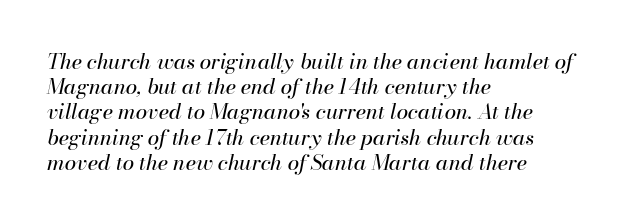
The image shows 21 px text type, italic (leaning right); set left-aligned, line spacing 1.2x, normal letter spacing, not underlined.
